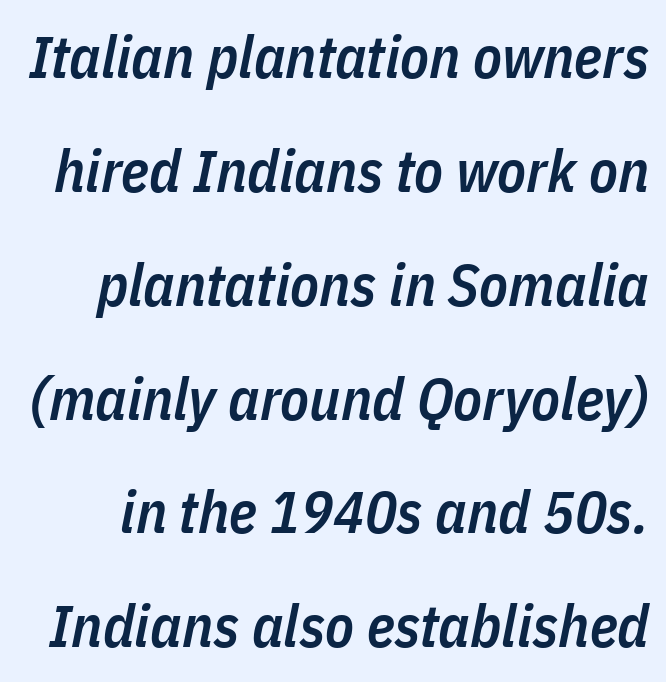
The image shows 59 px semibold, condensed type, italic (leaning right); set loose line spacing (1.93x), normal letter spacing, not underlined; low stroke contrast and a medium x-height.
